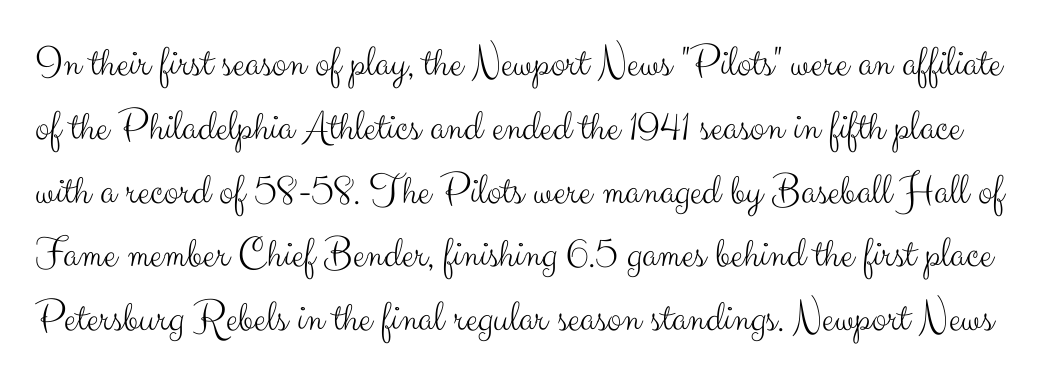
Q: Is the text bold? A: No.
Q: Is the text italic (slanted)? A: Yes.
Q: Is the typeface a serif or a sans-serif typeface? A: Sans-serif.
Q: Is the text underlined? A: No.
Q: Is the spacing between letters normal or unusually wide? A: Normal.
Q: Is the spacing between lines tight, normal or loose? A: Normal.
Q: Width (condensed, normal, or wide)? A: Normal.
Q: Stroke contrast? A: Medium.
Q: x-height? A: Small.
Q: Monospaced? A: No.
